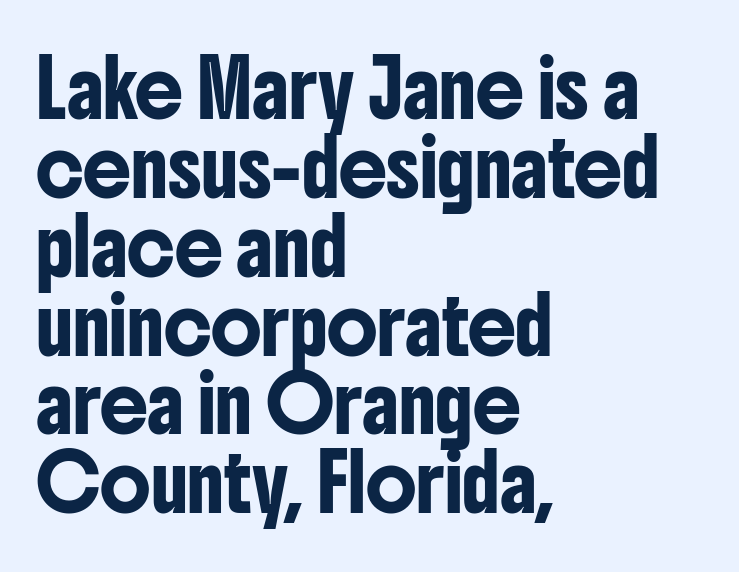
Does the lettering tilt? It doesn't — this is upright. The paragraph shown leans on its left margin. Descenders hang freely into open space. The rendering uses natural spacing where letterforms have individual widths. Tracking value appears to be zero — textbook default spacing.
